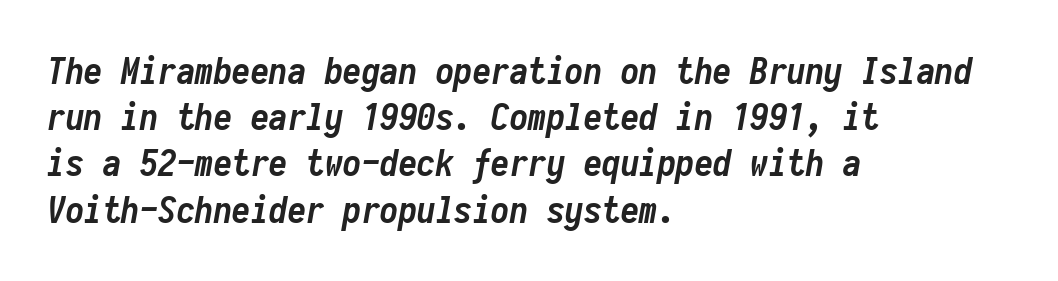
This sample has the even, mechanical cadence of fixed-width lettering. Standard letterfit; no display-style spreading of the glyphs. Heavy, bold letterforms. Compared with ordinary roman type, these characters are visibly tilted. Each line starts at the same left margin while the right side varies.
